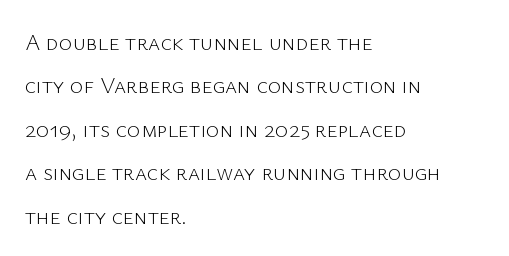
{"italic": "no", "bold": "no", "underline": "no", "align": "left", "line_spacing_ratio": 1.89, "letter_spacing": "normal", "letter_spacing_em": 0.0, "glyph_px": 23}
